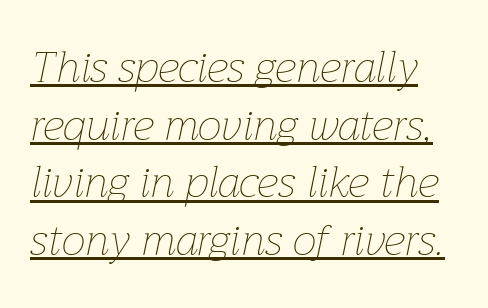
Q: Is the text bold? A: No.
Q: Is the text italic (slanted)? A: Yes, it leans right by about 12 degrees.
Q: Is the text underlined? A: Yes.
Q: Is the spacing between letters normal or unusually wide? A: Normal.
Q: Is the spacing between lines tight, normal or loose? A: Normal.
Q: Width (condensed, normal, or wide)? A: Normal.
Q: Stroke contrast? A: Low.
Q: x-height? A: Medium.
Q: Monospaced? A: No.
